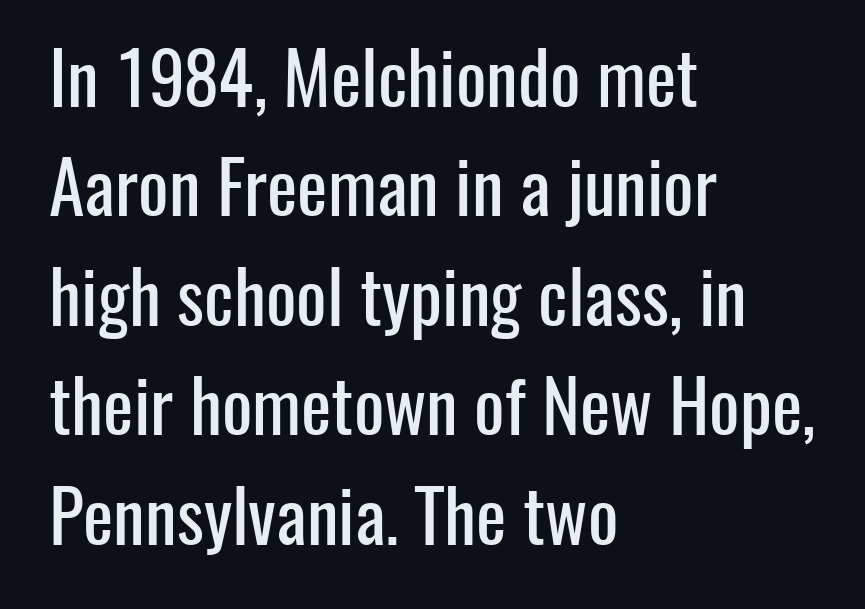
The image shows 72 px condensed sans-serif type, upright; set left-aligned, normal line spacing (1.52x), normal letter spacing, not underlined; low stroke contrast and a medium x-height.
